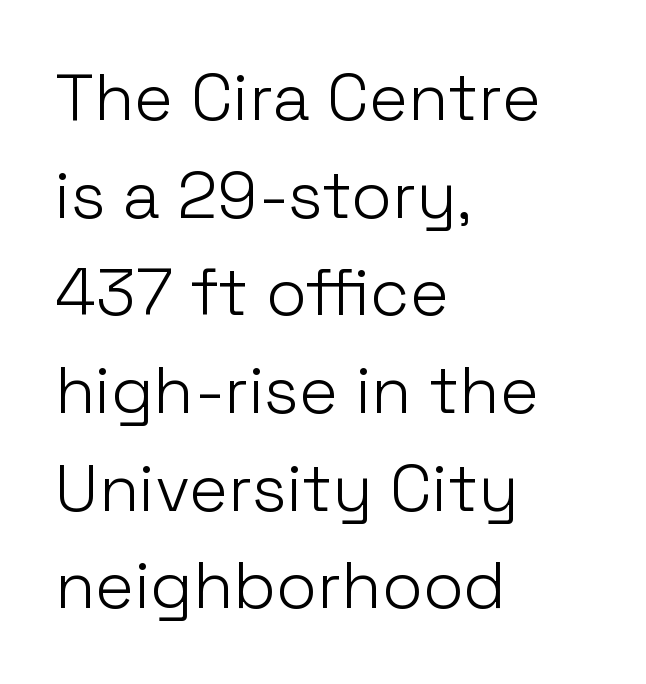
The image shows 66 px light sans-serif type, upright; set left-aligned, normal line spacing (1.48x), normal letter spacing, not underlined; low stroke contrast and a medium x-height.
